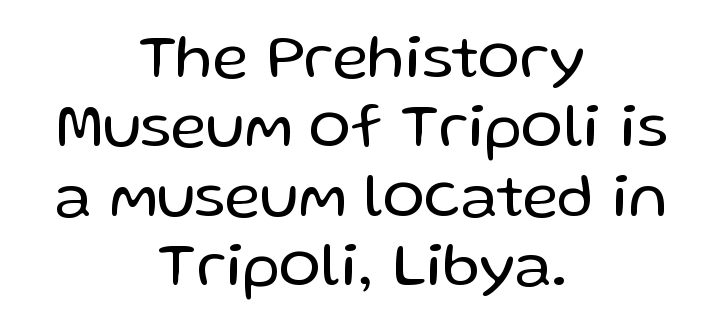
Q: Is the text bold? A: No.
Q: Is the text italic (slanted)? A: No, it is upright.
Q: Is the typeface a serif or a sans-serif typeface? A: Sans-serif.
Q: Is the text underlined? A: No.
Q: How is the paragraph aligned? A: Centered.
Q: Is the spacing between letters normal or unusually wide? A: Normal.
Q: Is the spacing between lines tight, normal or loose? A: Tight.
Q: Width (condensed, normal, or wide)? A: Normal.
Q: Stroke contrast? A: Low.
Q: x-height? A: Medium.
Q: Monospaced? A: No.
